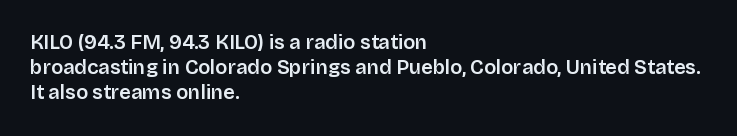
The image shows 20 px text type, upright; set left-aligned, normal line spacing (1.26x), normal letter spacing, not underlined.
